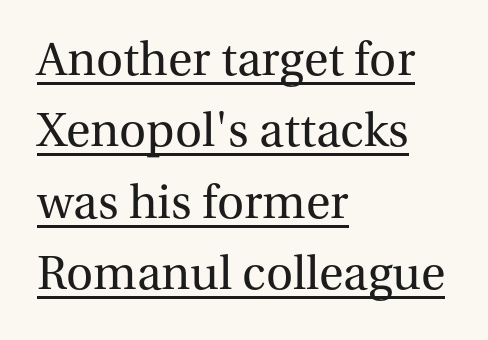
{"serif": "yes", "italic": "no", "bold": "no", "weight": "regular", "width": "normal", "stroke_contrast": "medium", "x_height": "medium", "monospaced": "no", "underline": "yes", "align": "left", "line_spacing": "normal", "line_spacing_ratio": 1.43, "letter_spacing": "normal", "letter_spacing_em": 0.0, "glyph_px": 50}
